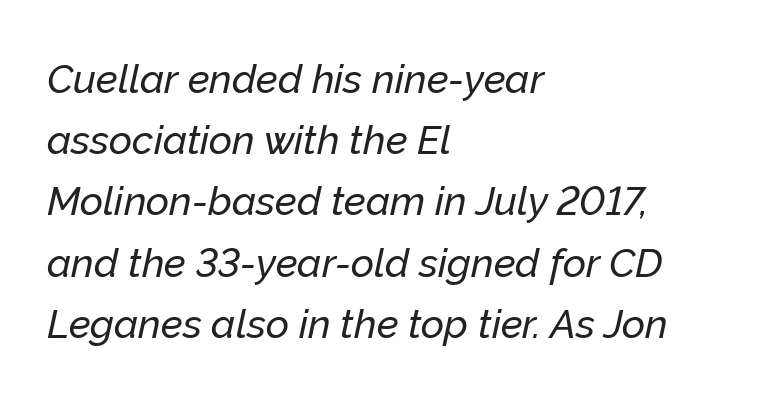
Descenders hang freely into open space. Think of a printed novel: that variable character pitch is what you see here. Each word holds together tightly as a unit, with standard inter-letter gaps. Horizontal bands of white between lines are of average thickness. The setting favours the left margin, as ordinary paragraphs usually do. The text carries the slant typical of an italic or oblique font.
